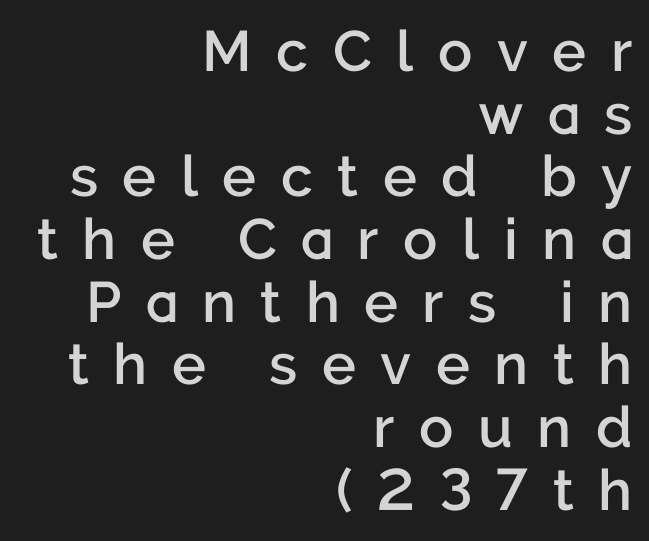
Honestly, the letter spacing is so wide it's the main thing you notice. Beneath every word, the page is bare. Regarding leading, the lines here are crowded together. You could not count columns in this text — the font is proportionally spaced.
